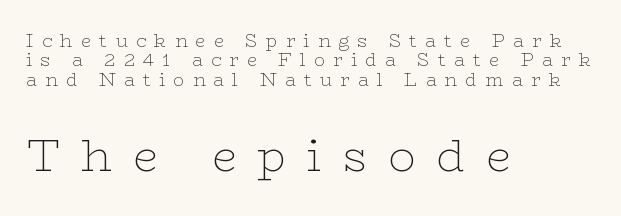
Note: serifs present on the glyphs. Baseline-to-baseline distance is barely more than the letter height. Varying glyph widths throughout — classic text-font behaviour. No italicization has been applied; the sample stays upright. The rendering anchors every line to the left-hand side.
